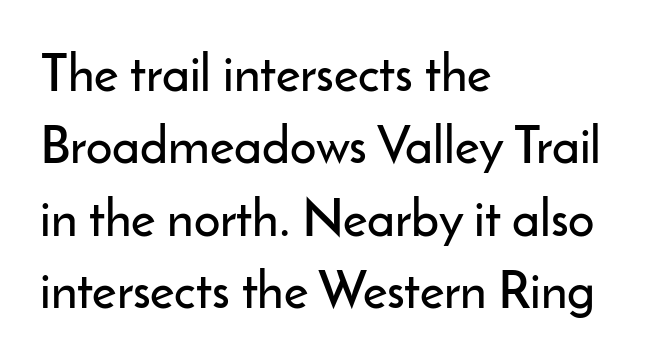
Q: Is the text italic (slanted)? A: No, it is upright.
Q: Is the typeface a serif or a sans-serif typeface? A: Sans-serif.
Q: Is the text underlined? A: No.
Q: How is the paragraph aligned? A: Left-aligned.
Q: Is the spacing between letters normal or unusually wide? A: Normal.
Q: Is the spacing between lines tight, normal or loose? A: Normal.
Q: Width (condensed, normal, or wide)? A: Normal.
Q: Stroke contrast? A: Low.
Q: x-height? A: Small.
Q: Monospaced? A: No.
